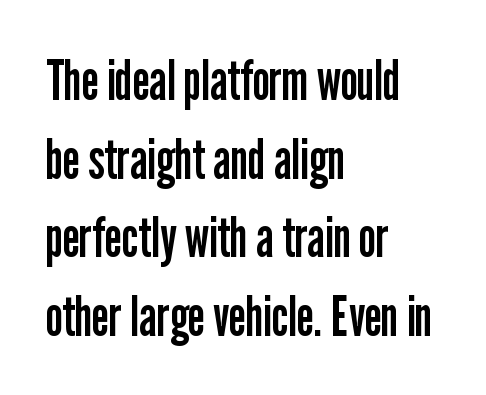
{"serif": "no", "italic": "no", "bold": "no", "weight": "regular", "width": "condensed", "stroke_contrast": "low", "x_height": "medium", "monospaced": "no", "underline": "no", "align": "left", "line_spacing": "normal", "line_spacing_ratio": 1.43, "letter_spacing": "normal", "letter_spacing_em": 0.0, "glyph_px": 55}
